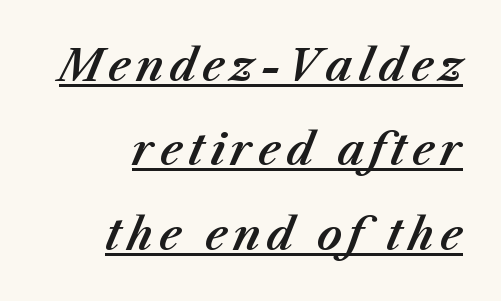
Q: Is the text italic (slanted)? A: Yes, it leans right by about 23 degrees.
Q: Is the text underlined? A: Yes.
Q: How is the paragraph aligned? A: Right-aligned.
Q: Is the spacing between lines tight, normal or loose? A: Loose.
Q: Width (condensed, normal, or wide)? A: Normal.
Q: Stroke contrast? A: Medium.
Q: x-height? A: Medium.
Q: Monospaced? A: No.
